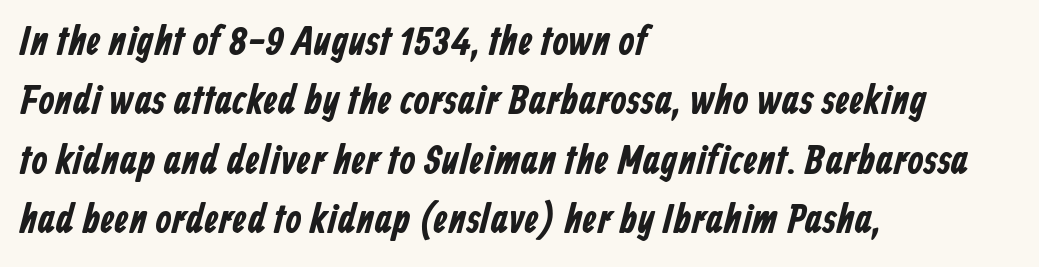
{"serif": "no", "width": "condensed", "stroke_contrast": "low", "x_height": "medium", "monospaced": "no", "underline": "no", "align": "left", "line_spacing": "normal", "line_spacing_ratio": 1.45, "letter_spacing": "normal", "letter_spacing_em": 0.0, "glyph_px": 41}
